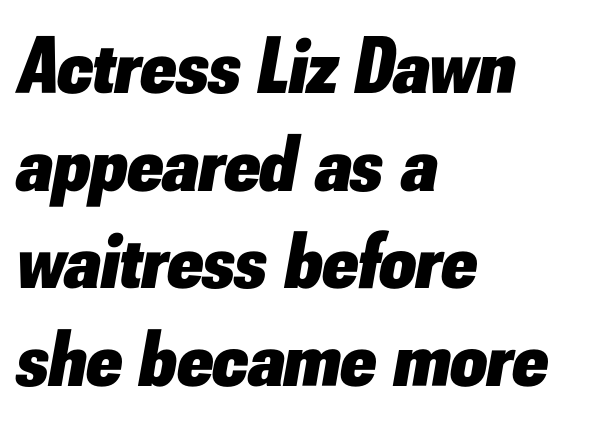
Has an underline been added? It has not. The tracking reads as untouched default to a designer's eye. Leftover space on each line is placed entirely after the last word. Notice how thick the strokes are: this is what a full bold looks like.
